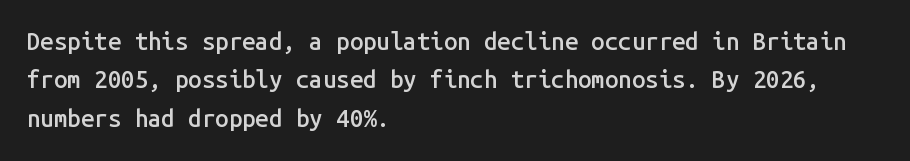
The image shows 24 px text type, upright; set left-aligned, normal line spacing (1.6x), normal letter spacing, not underlined.
